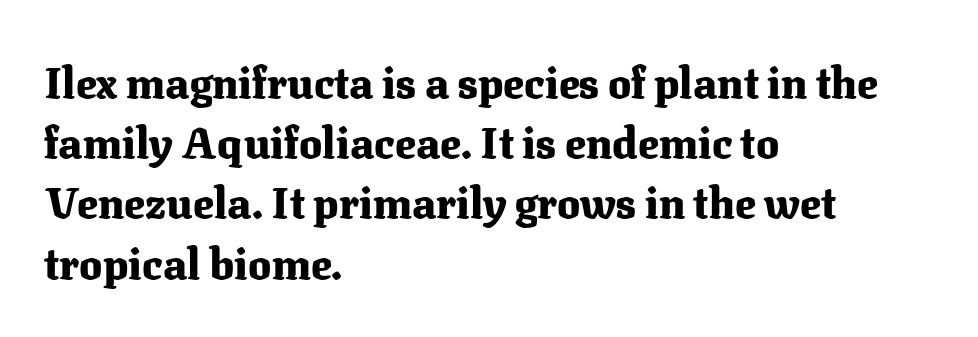
Q: Is the text bold? A: Yes.
Q: Is the text italic (slanted)? A: No, it is upright.
Q: Is the typeface a serif or a sans-serif typeface? A: Serif.
Q: Is the text underlined? A: No.
Q: How is the paragraph aligned? A: Left-aligned.
Q: Is the spacing between letters normal or unusually wide? A: Normal.
Q: Is the spacing between lines tight, normal or loose? A: Normal.
Q: Width (condensed, normal, or wide)? A: Normal.
Q: Stroke contrast? A: Medium.
Q: x-height? A: Medium.
Q: Monospaced? A: No.
